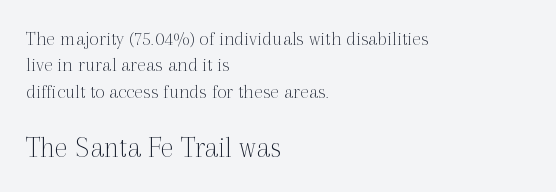
{"serif": "yes", "italic": "no", "bold": "no", "weight": "thin", "width": "normal", "x_height": "medium", "monospaced": "no", "underline": "no", "align": "left", "line_spacing": "normal", "line_spacing_ratio": 1.26, "letter_spacing": "normal", "letter_spacing_em": 0.0, "larger_block": "second", "size_ratio": 1.48, "glyph_px": 31}
